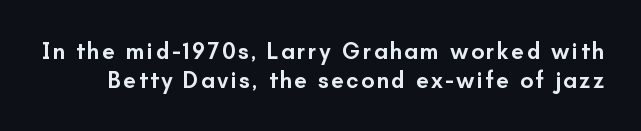
Q: Is the text bold? A: Semi-bold.
Q: Is the text italic (slanted)? A: No, it is upright.
Q: Is the text underlined? A: No.
Q: Is the spacing between lines tight, normal or loose? A: Normal.
